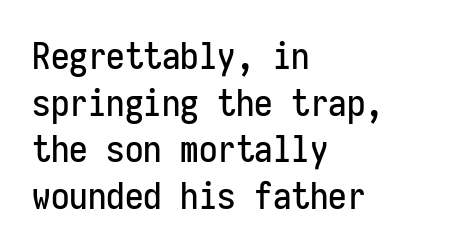
{"serif": "no", "italic": "no", "width": "condensed", "stroke_contrast": "low", "x_height": "medium", "monospaced": "yes", "underline": "no", "align": "left", "line_spacing": "normal", "line_spacing_ratio": 1.26, "letter_spacing": "normal", "letter_spacing_em": 0.0, "glyph_px": 37}
